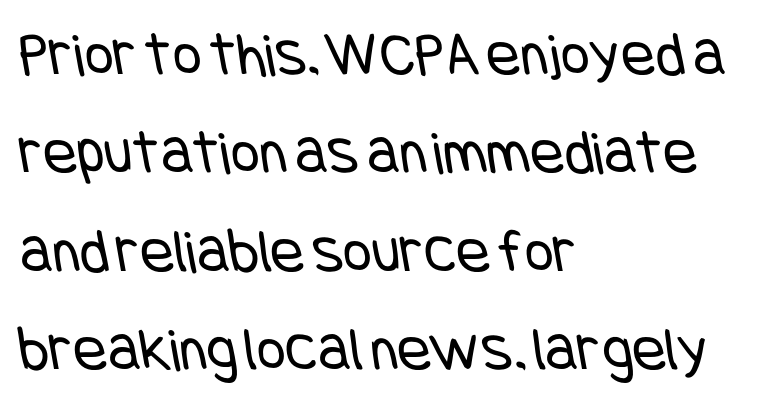
Honestly, the letter spacing is just normal — you wouldn't notice it. Compared with a typical body face, this is equally light or lighter still. The string is rendered with underlining switched off. The leading is moderate, giving the passage an even texture. This sample uses a sans-serif face. Left-aligned paragraph, ragged on the right.
